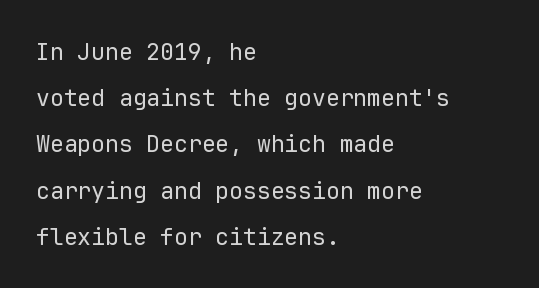
You can tell it's not italic because the verticals are truly vertical. Weight: not bold — regular or lighter. Inter-character spacing is left at the font's built-in metrics. Caption: multi-line text, flush left, ragged right. Each row of text sits above clean, open space. Leading: increased.
